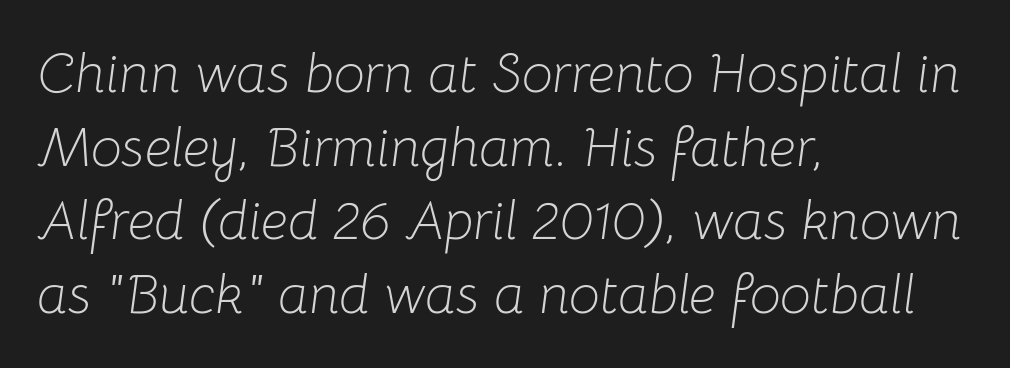
The image shows 55 px light type, italic (leaning right); set left-aligned, normal line spacing (1.34x), normal letter spacing, not underlined; low stroke contrast and a medium x-height.
